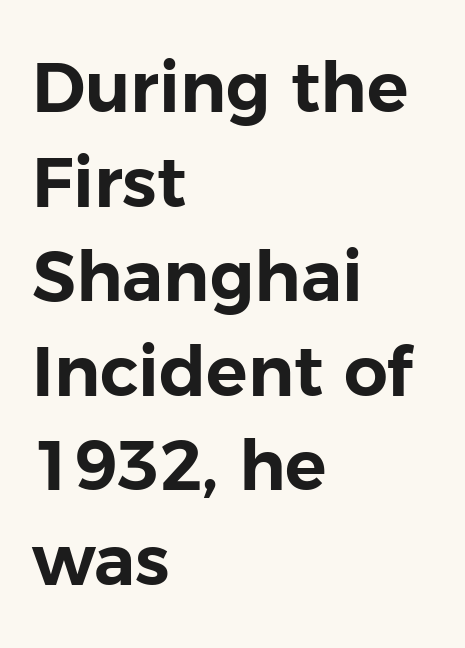
The image shows 69 px sans-serif type, upright; set left-aligned, normal line spacing (1.37x), normal letter spacing, not underlined; low stroke contrast and a medium x-height.
